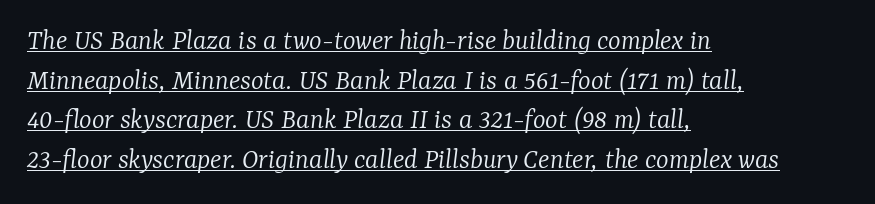
Q: Is the text bold? A: No.
Q: Is the text italic (slanted)? A: Yes, it leans right by about 7 degrees.
Q: Is the typeface a serif or a sans-serif typeface? A: Serif.
Q: Is the text underlined? A: Yes.
Q: How is the paragraph aligned? A: Left-aligned.
Q: Is the spacing between letters normal or unusually wide? A: Normal.
Q: Is the spacing between lines tight, normal or loose? A: Normal.
Q: Width (condensed, normal, or wide)? A: Normal.
Q: Stroke contrast? A: Low.
Q: x-height? A: Medium.
Q: Monospaced? A: No.
